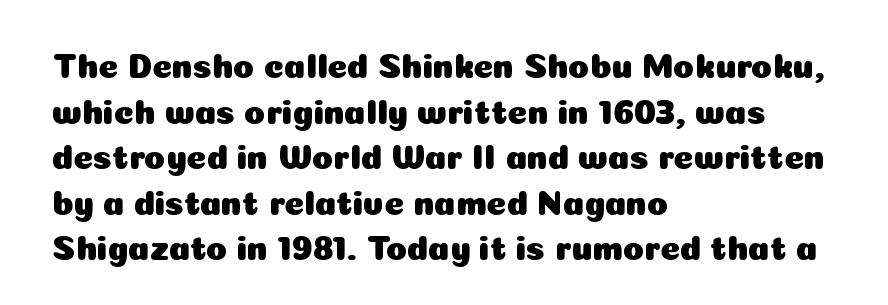
The image shows 34 px sans-serif type, upright; set left-aligned, normal line spacing (1.34x), normal letter spacing, not underlined; low stroke contrast and a medium x-height.
